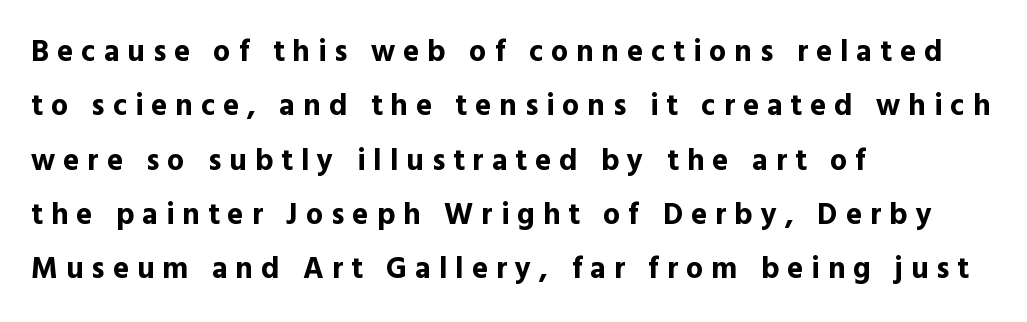
{"serif": "no", "italic": "no", "bold": "yes", "weight": "bold", "width": "normal", "x_height": "medium", "monospaced": "no", "underline": "no", "align": "left", "line_spacing_ratio": 1.81, "letter_spacing": "wide", "letter_spacing_em": 0.27, "glyph_px": 30}
